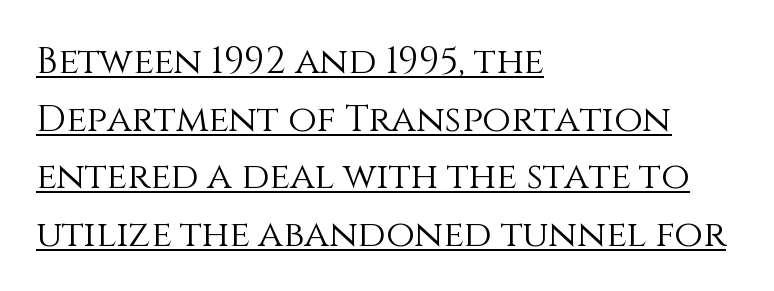
The font sits on the lighter half of the weight spectrum, regular included. Spacing between characters is what you'd get straight out of the box. Every character sits straight up, as roman type does. Reading down the column, the eye jumps a familiar distance to each next line. The rendering uses natural spacing where letterforms have individual widths.
